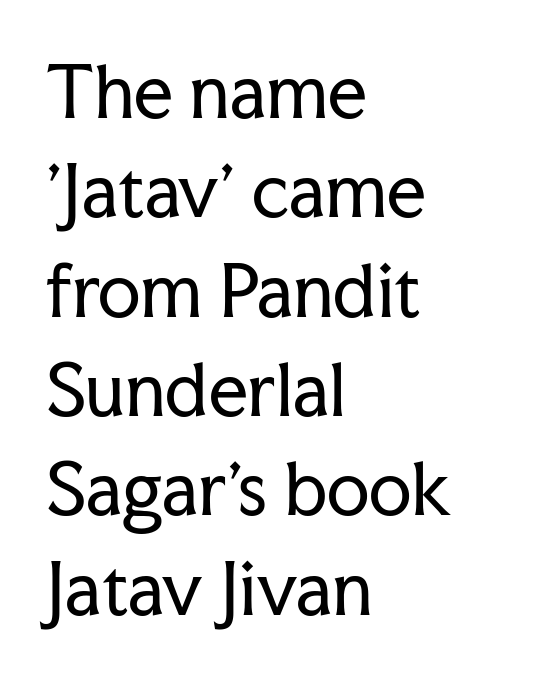
The image shows 69 px regular-weight serif type, upright; set left-aligned, normal line spacing (1.44x), normal letter spacing, not underlined; low stroke contrast and a medium x-height.
